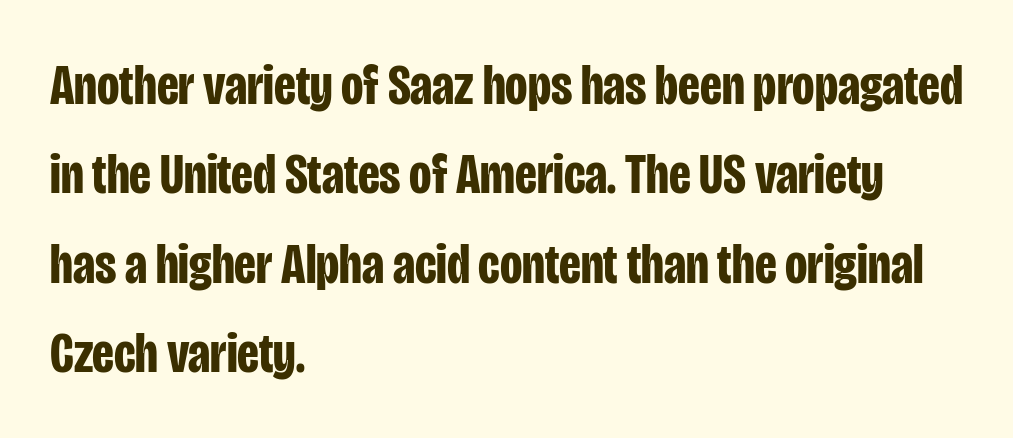
{"serif": "no", "italic": "no", "bold": "yes", "weight": "bold", "width": "condensed", "stroke_contrast": "low", "x_height": "large", "monospaced": "no", "underline": "no", "align": "left", "line_spacing": "normal", "line_spacing_ratio": 1.54, "letter_spacing": "normal", "letter_spacing_em": 0.0, "glyph_px": 58}
